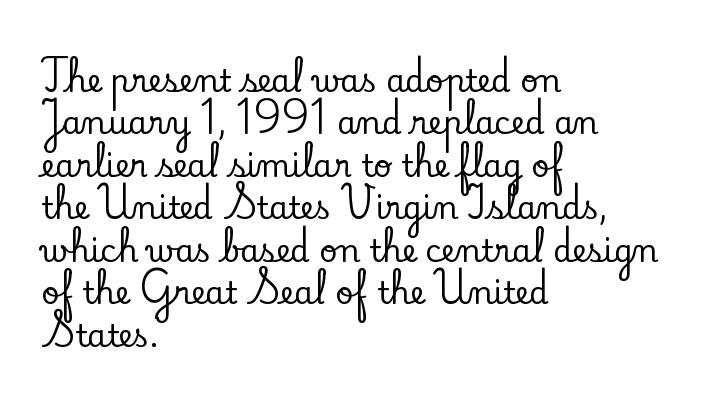
The image shows 31 px serif type, upright; set left-aligned, normal line spacing (1.37x), normal letter spacing, not underlined; low stroke contrast and a small x-height.
